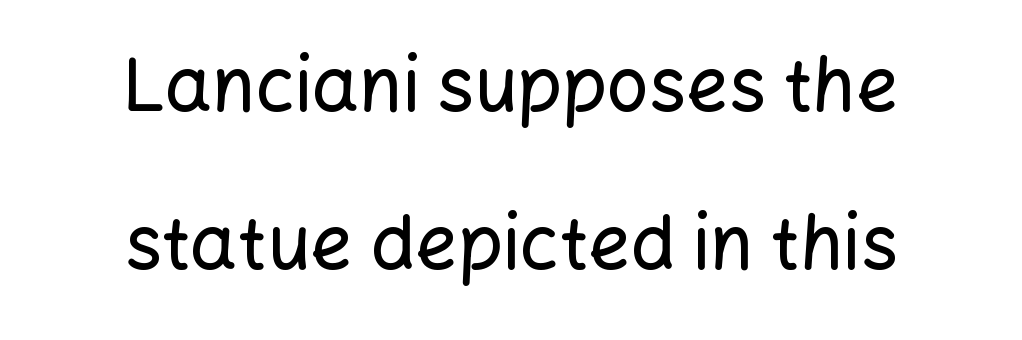
The tracking reads as untouched default to a designer's eye. The paragraph has two soft edges and a firm central axis. A clean baseline with only descenders dipping below it. No feet cap the strokes, marking this as sans-serif type. These lines stand farther apart than default settings would place them.
